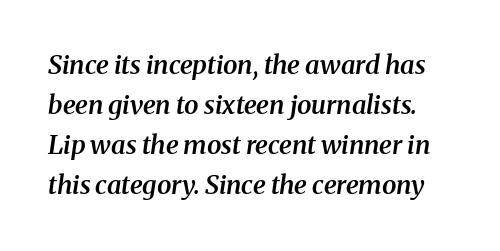
The image shows 26 px text type, italic (leaning right); set normal line spacing (1.54x), normal letter spacing, not underlined.
